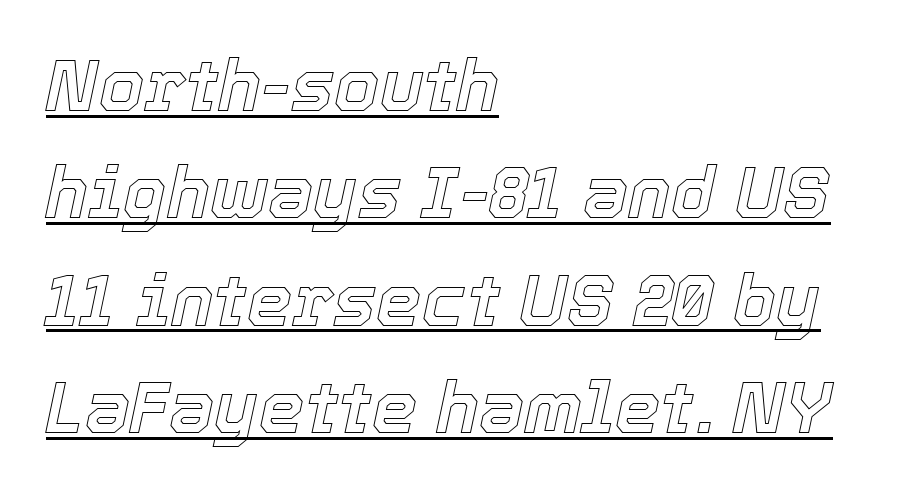
Observe the lean: these are italic letterforms. Looks like regular typesetting: each glyph gets only the width it needs. Vertically, the passage feels balanced, rows spaced as you'd expect. Notice how a bar underscores the lettering throughout.
